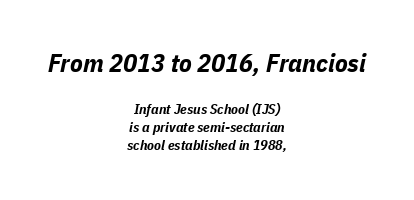
Q: Is the text bold? A: Yes.
Q: Is the text italic (slanted)? A: Yes, it leans right by about 11 degrees.
Q: Is the text underlined? A: No.
Q: How is the paragraph aligned? A: Centered.
Q: Is the spacing between letters normal or unusually wide? A: Normal.
Q: Is the spacing between lines tight, normal or loose? A: Normal.
Q: Which block of text is set in a larger size, the first (top) or the second (bottom)? A: The first (top) one.
